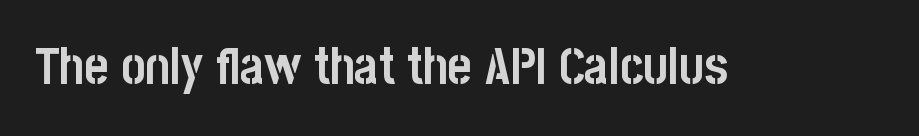
{"serif": "no", "italic": "no", "bold": "yes", "weight": "semibold", "width": "condensed", "stroke_contrast": "low", "x_height": "large", "monospaced": "no", "underline": "no", "letter_spacing": "normal", "letter_spacing_em": 0.0, "glyph_px": 52}
